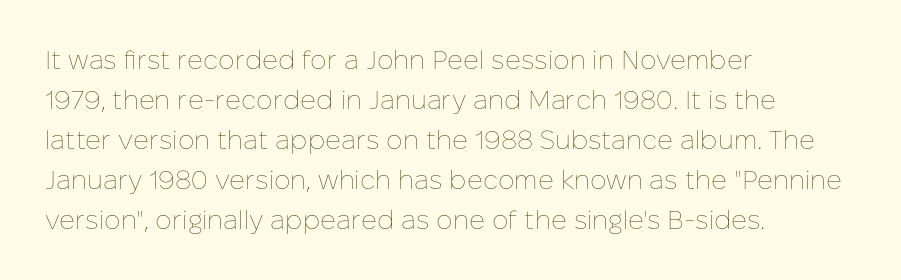
Descender tails drop into unmarked territory. Stroke mass is kept to a normal reading level or below. Default kerning and tracking; the words read as compact shapes. Teacher's note: observe the even left margin — that is flush-left alignment.
